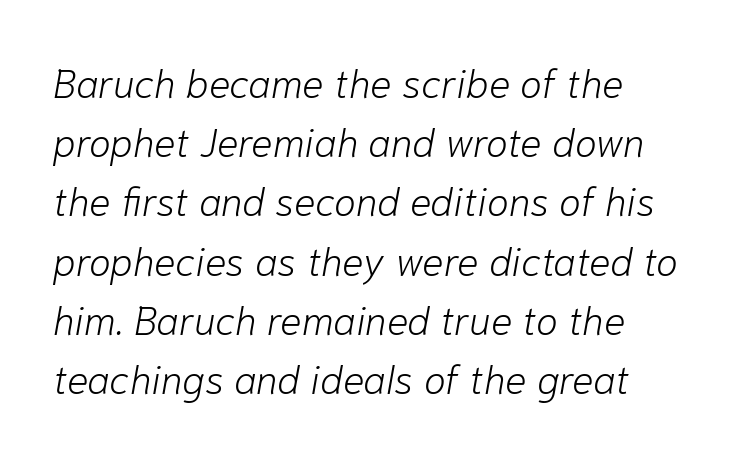
The image shows 40 px light type, italic (leaning right); set left-aligned, normal line spacing (1.48x), normal letter spacing, not underlined; low stroke contrast and a medium x-height.
